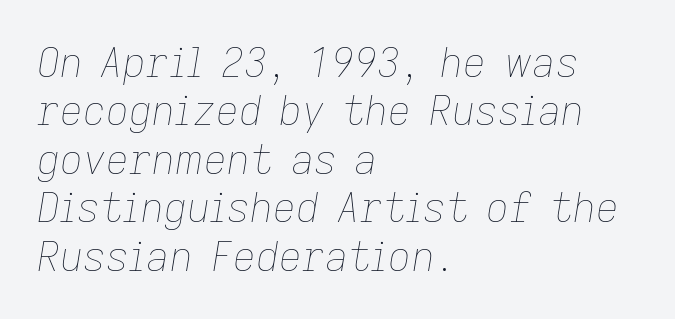
{"italic": "yes", "lean": "right", "slant_degrees": 9, "bold": "no", "weight": "thin", "width": "normal", "stroke_contrast": "low", "x_height": "medium", "monospaced": "no", "underline": "no", "align": "left", "line_spacing_ratio": 1.21, "letter_spacing": "normal", "letter_spacing_em": 0.0, "glyph_px": 40}
